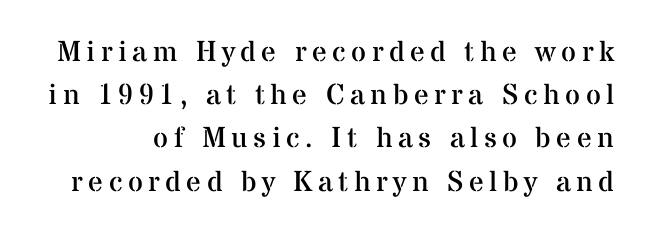
Q: Is the text bold? A: No.
Q: Is the text italic (slanted)? A: No, it is upright.
Q: Is the typeface a serif or a sans-serif typeface? A: Serif.
Q: Is the text underlined? A: No.
Q: Is the spacing between lines tight, normal or loose? A: Normal.
Q: Width (condensed, normal, or wide)? A: Normal.
Q: Stroke contrast? A: Medium.
Q: x-height? A: Medium.
Q: Monospaced? A: No.
